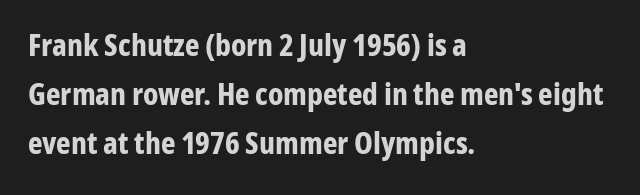
Stroke thickness is high; the sample reads as a true bold. Is there much room between lines? A standard amount, neither cramped nor airy. These lines were composed using upright roman letters. A typesetter would call this zero additional tracking. Proportional: the letters do not fall into vertical columns.
